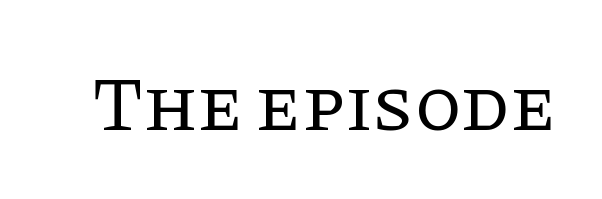
{"serif": "yes", "italic": "no", "bold": "no", "weight": "regular", "width": "normal", "stroke_contrast": "low", "x_height": "large", "monospaced": "no", "underline": "no", "letter_spacing": "normal", "letter_spacing_em": 0.0, "glyph_px": 76}
